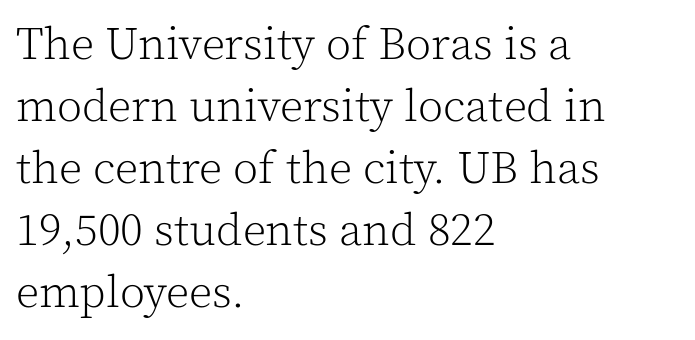
Notice how the passage keeps a crisp vertical edge on the left only. Is there much room between lines? A standard amount, neither cramped nor airy. Here the designer chose a conventional face with non-uniform glyph widths. The horizontal fit of the characters is conventional and even. Heaviness? Minimal to ordinary, like unemphasized prose.
